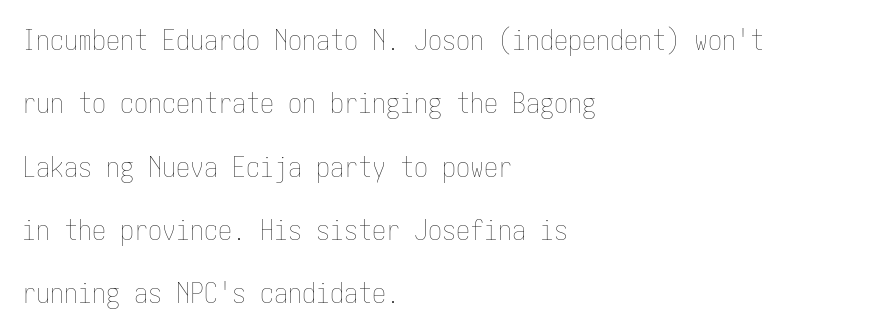
The image shows 28 px thin, condensed type, upright; set left-aligned, loose line spacing (2.26x), normal letter spacing, not underlined; low stroke contrast and a medium x-height.
